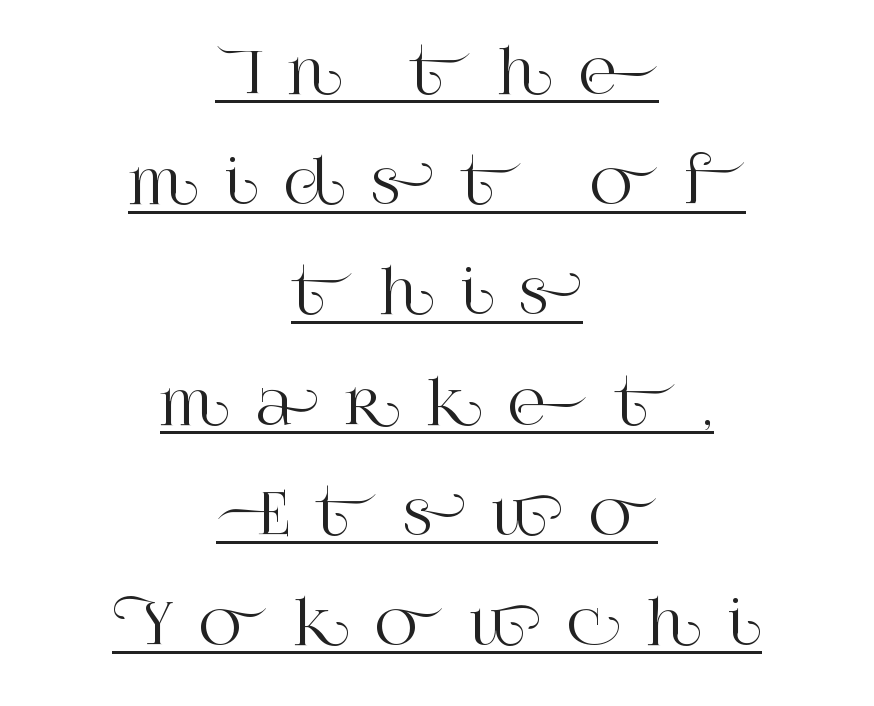
{"serif": "yes", "italic": "no", "width": "normal", "stroke_contrast": "high", "x_height": "large", "monospaced": "no", "underline": "yes", "align": "center", "line_spacing": "loose", "line_spacing_ratio": 1.9, "letter_spacing": "wide", "letter_spacing_em": 0.44, "glyph_px": 58}
